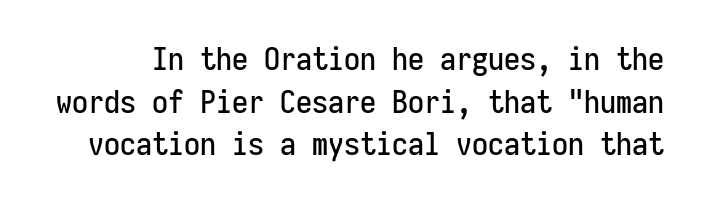
Glyph-to-glyph distance matches everyday printed text. How would I describe the line gaps? Plain and ordinary. Is there any slant? The stems are plumb. Regarding serifs, this sample does without them.
